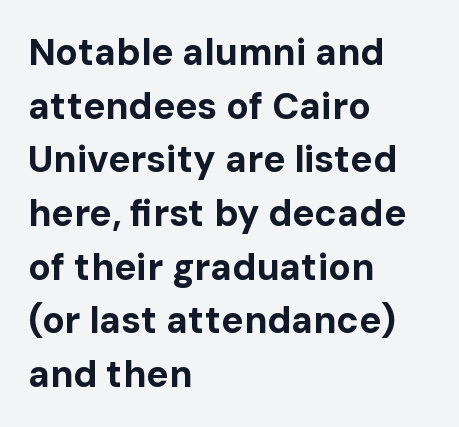
The image shows 37 px bold sans-serif type, upright; set left-aligned, normal line spacing (1.45x), normal letter spacing, not underlined; low stroke contrast and a medium x-height.
